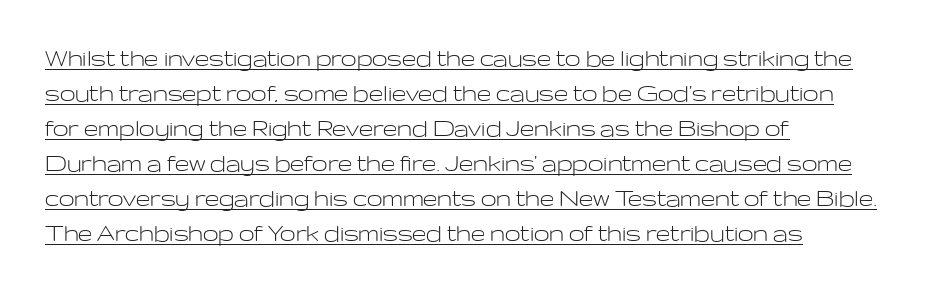
The image shows 28 px light, wide sans-serif type, upright; set left-aligned, normal line spacing (1.25x), normal letter spacing, underlined; low stroke contrast and a medium x-height.
